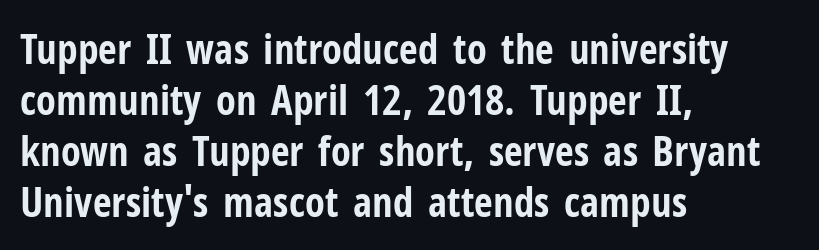
Q: Is the text bold? A: Yes.
Q: Is the text italic (slanted)? A: No, it is upright.
Q: Is the typeface a serif or a sans-serif typeface? A: Sans-serif.
Q: Is the text underlined? A: No.
Q: How is the paragraph aligned? A: Left-aligned.
Q: Is the spacing between letters normal or unusually wide? A: Normal.
Q: Width (condensed, normal, or wide)? A: Condensed.
Q: Stroke contrast? A: Low.
Q: x-height? A: Medium.
Q: Monospaced? A: No.
